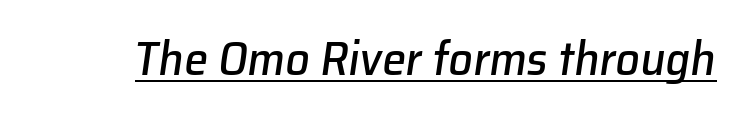
The font's italic variant was chosen for this text. Proportional: the letters do not fall into vertical columns. Glyph-to-glyph distance matches everyday printed text. Decoration check: the copy is underlined.
